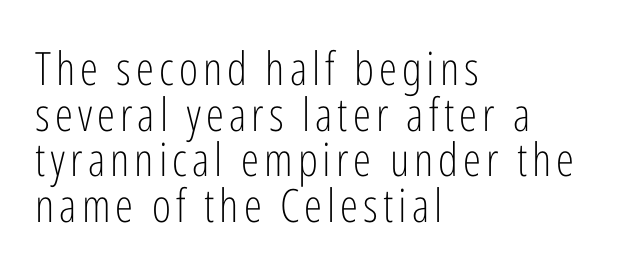
Q: Is the text bold? A: No.
Q: Is the text italic (slanted)? A: No, it is upright.
Q: Is the typeface a serif or a sans-serif typeface? A: Sans-serif.
Q: Is the text underlined? A: No.
Q: How is the paragraph aligned? A: Left-aligned.
Q: Is the spacing between lines tight, normal or loose? A: Tight.
Q: Width (condensed, normal, or wide)? A: Condensed.
Q: Stroke contrast? A: Low.
Q: x-height? A: Medium.
Q: Monospaced? A: No.
